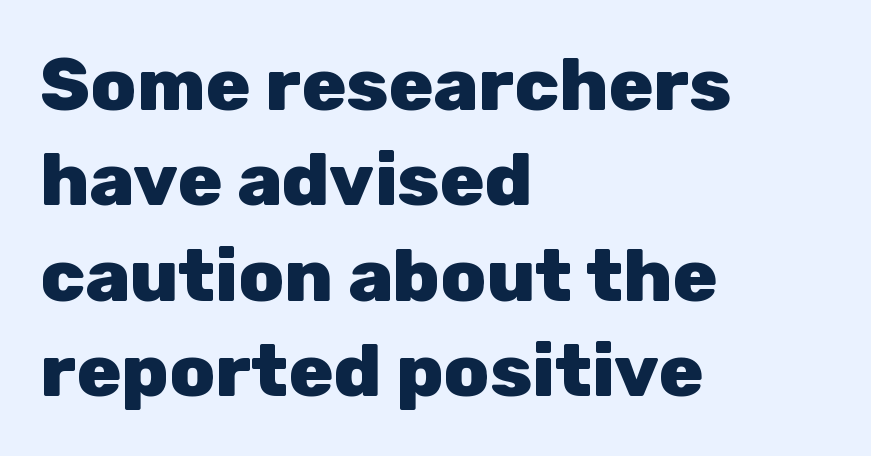
{"serif": "no", "italic": "no", "bold": "yes", "weight": "heavy", "width": "normal", "stroke_contrast": "low", "x_height": "medium", "monospaced": "no", "underline": "no", "align": "left", "line_spacing": "normal", "line_spacing_ratio": 1.29, "letter_spacing": "normal", "letter_spacing_em": 0.0, "glyph_px": 74}
